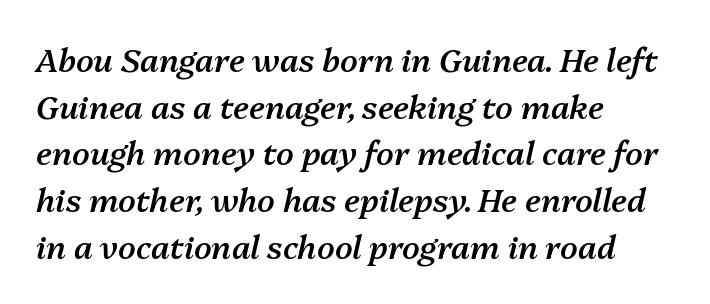
The image shows 32 px semibold type, italic (leaning right); set left-aligned, normal line spacing (1.46x), normal letter spacing, not underlined; medium stroke contrast and a medium x-height.
